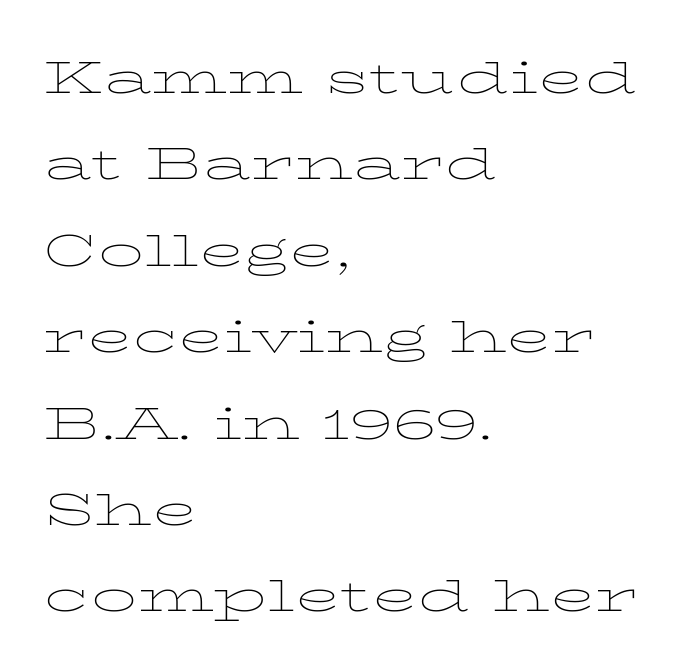
The image shows 60 px thin, wide type, upright; set left-aligned, normal line spacing (1.44x), normal letter spacing, not underlined; low stroke contrast and a medium x-height.
